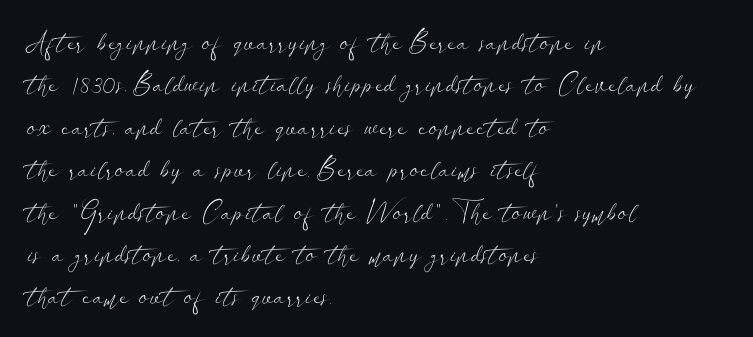
The image shows 27 px text type; set left-aligned, normal line spacing (1.57x), normal letter spacing, not underlined.
